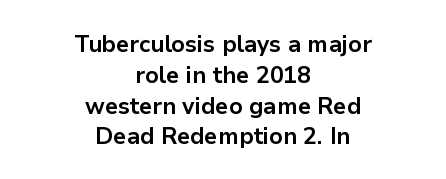
{"italic": "no", "bold": "yes", "underline": "no", "align": "center", "line_spacing": "normal", "line_spacing_ratio": 1.34, "letter_spacing": "normal", "letter_spacing_em": 0.0, "glyph_px": 23}
